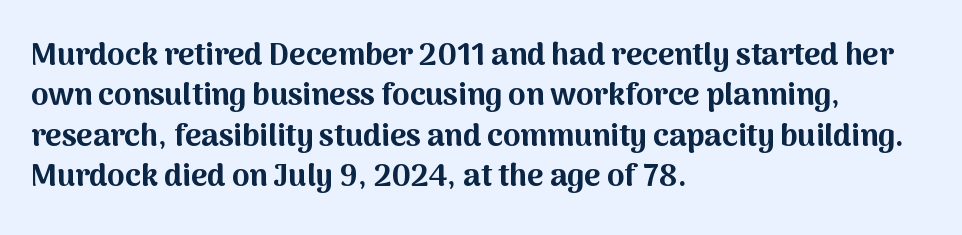
{"serif": "no", "italic": "no", "bold": "yes", "weight": "bold", "width": "normal", "stroke_contrast": "medium", "x_height": "medium", "monospaced": "no", "underline": "no", "align": "left", "line_spacing": "normal", "line_spacing_ratio": 1.3, "letter_spacing": "normal", "letter_spacing_em": 0.0, "glyph_px": 31}
